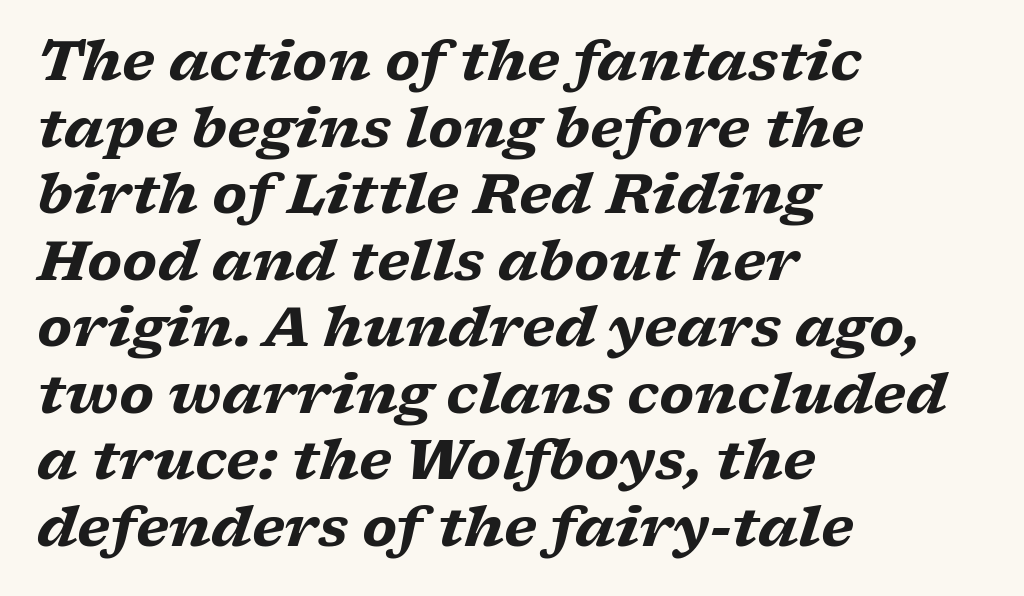
Q: Is the text bold? A: Yes.
Q: Is the text italic (slanted)? A: Yes, it leans right by about 17 degrees.
Q: Is the typeface a serif or a sans-serif typeface? A: Serif.
Q: Is the text underlined? A: No.
Q: How is the paragraph aligned? A: Left-aligned.
Q: Is the spacing between letters normal or unusually wide? A: Normal.
Q: Width (condensed, normal, or wide)? A: Wide.
Q: Stroke contrast? A: Low.
Q: x-height? A: Medium.
Q: Monospaced? A: No.
